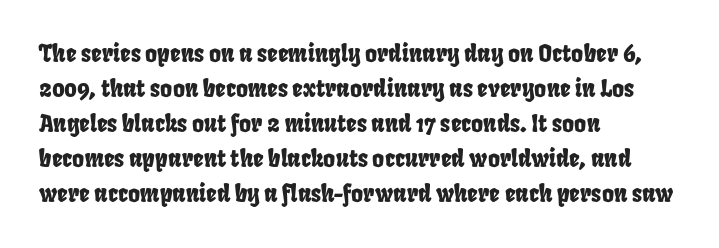
Line starts are locked; line ends wander. Summary of vertical rhythm: regular, with standard interline spacing. What stands out about the letter spacing? Nothing — it is the standard amount. Each row of text sits above clean, open space.
